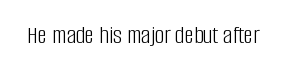
The image shows 26 px text type, upright; set normal letter spacing, not underlined.
